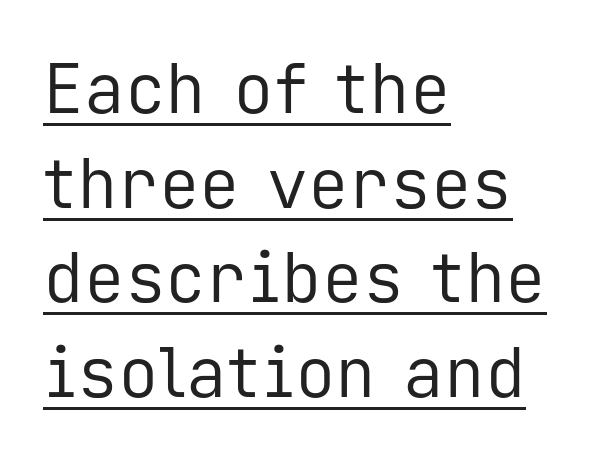
The image shows 68 px regular-weight sans-serif type, upright, monospaced; set left-aligned, normal line spacing (1.39x), normal letter spacing, underlined; low stroke contrast and a medium x-height.
